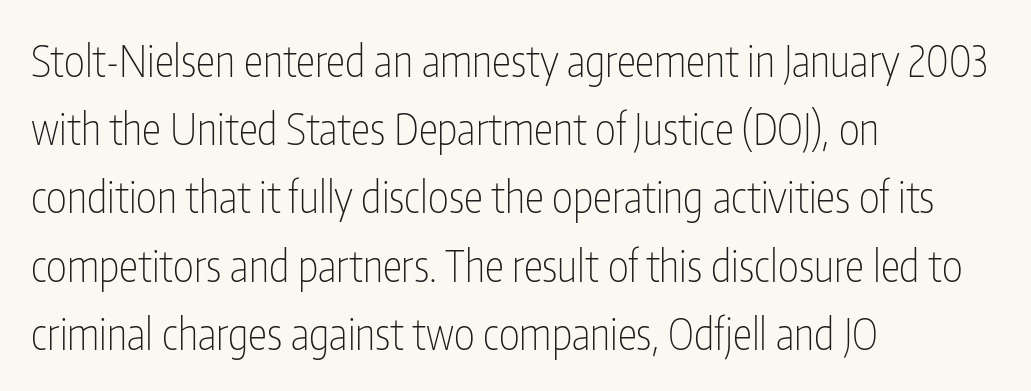
Q: Is the text bold? A: No.
Q: Is the text italic (slanted)? A: No, it is upright.
Q: Is the typeface a serif or a sans-serif typeface? A: Sans-serif.
Q: Is the text underlined? A: No.
Q: How is the paragraph aligned? A: Left-aligned.
Q: Is the spacing between letters normal or unusually wide? A: Normal.
Q: Is the spacing between lines tight, normal or loose? A: Normal.
Q: Width (condensed, normal, or wide)? A: Condensed.
Q: Stroke contrast? A: Low.
Q: x-height? A: Medium.
Q: Monospaced? A: No.
